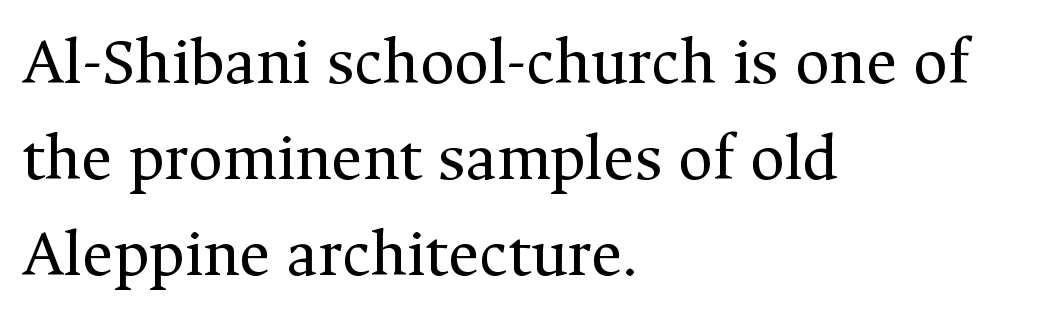
The passage shown is typed in a proportional face where columns would drift. Does extra space separate the letters? No, they use regular spacing. The font family rendered here belongs to the serif group. The passage is arranged the way most books set body copy — flush left.
